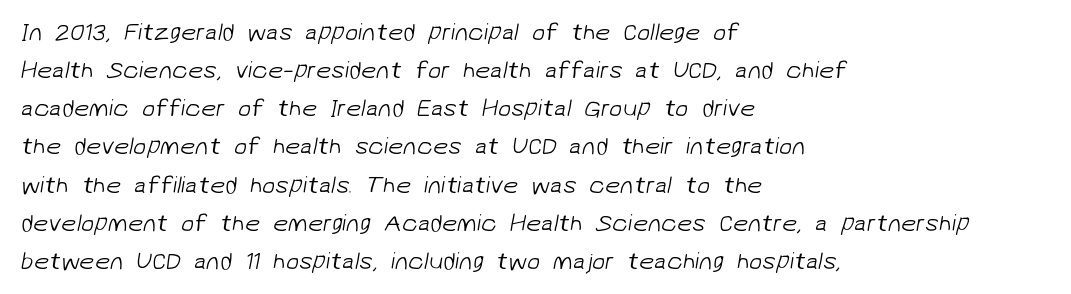
The image shows 24 px text type; set left-aligned, normal line spacing (1.59x), normal letter spacing, not underlined.
